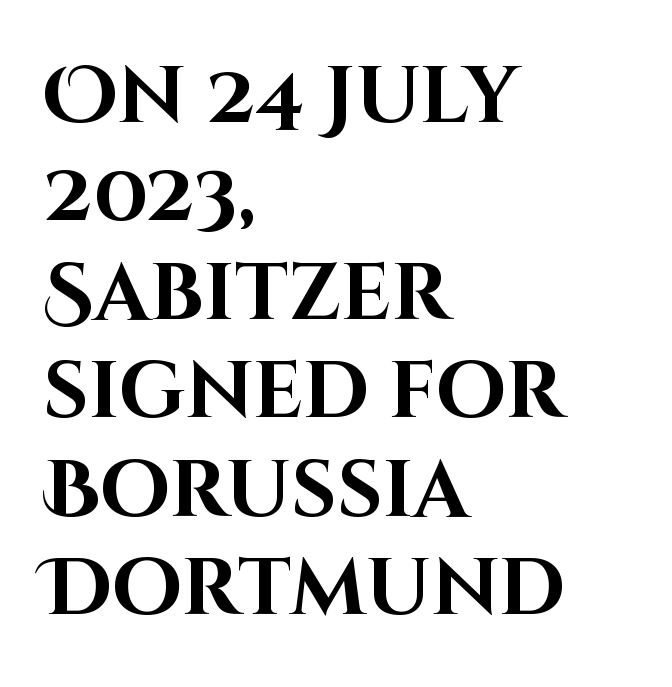
Tracking here is standard; glyphs follow each other at the usual distance. The face used here is a sans, in the tradition of grotesques and geometrics. Here the designer chose a conventional face with non-uniform glyph widths. Type without underlining.
